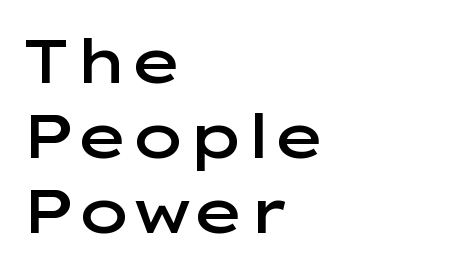
Caption: standard tracking, unaltered. These lines stack with their left ends in a neat column. The rendering uses natural spacing where letterforms have individual widths. Glance below the letters and you will spot only blank space.
